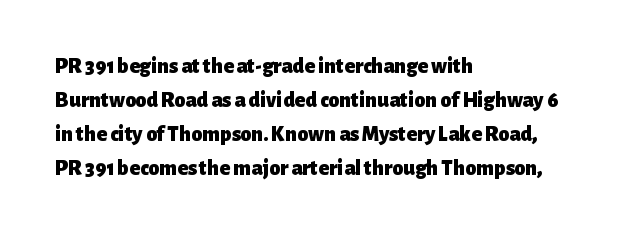
{"italic": "no", "bold": "yes", "underline": "no", "align": "left", "line_spacing": "normal", "line_spacing_ratio": 1.55, "letter_spacing": "normal", "letter_spacing_em": 0.0, "glyph_px": 22}
